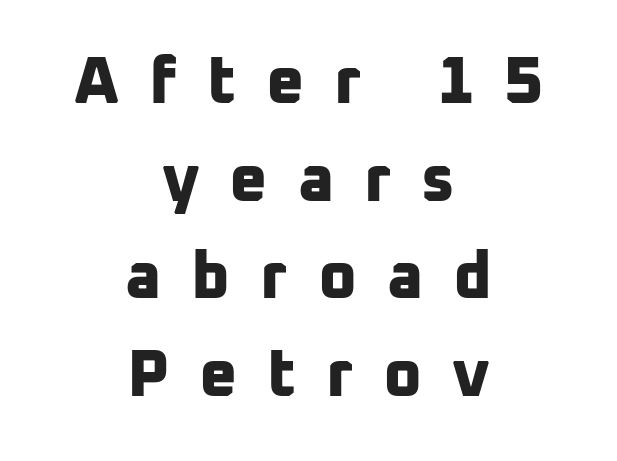
The image shows 66 px bold sans-serif type; set centered, normal line spacing (1.48x), unusually wide letter spacing (+0.45 em), not underlined; low stroke contrast and a medium x-height.
